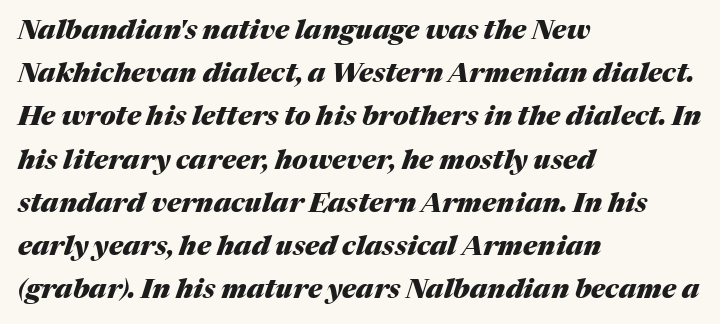
The image shows 27 px bold type, italic (leaning right); set left-aligned, normal line spacing (1.6x), normal letter spacing, not underlined.
